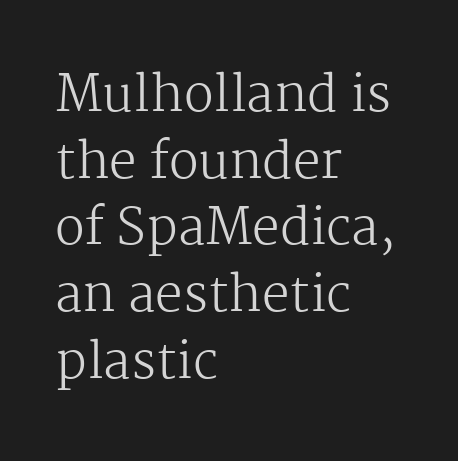
The image shows 49 px regular-weight serif type, upright; set left-aligned, normal line spacing (1.36x), normal letter spacing, not underlined; medium stroke contrast and a medium x-height.
